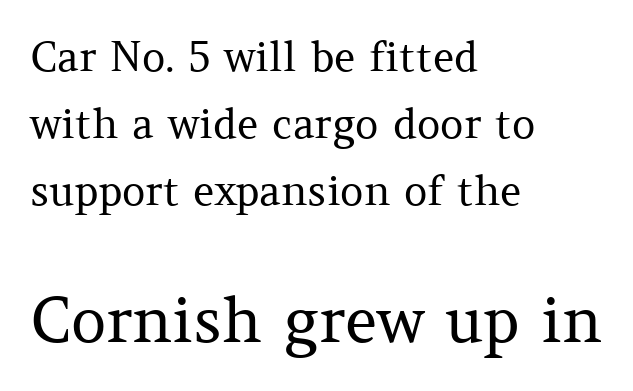
Larger block? The one below; the one above is distinctly smaller. Caption: face not bold, strokes unweighted. A clean baseline with only descenders dipping below it. The letters sit at their default tracking, neither squeezed nor spread. A typesetter would call this leading conventional body-copy spacing. This rendering uses left alignment, leaving the right contour irregular.
